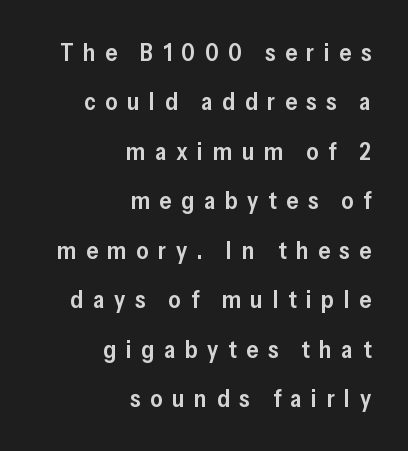
The image shows 24 px text type, upright; set right-aligned, loose line spacing (2.06x), unusually wide letter spacing (+0.4 em), not underlined.
